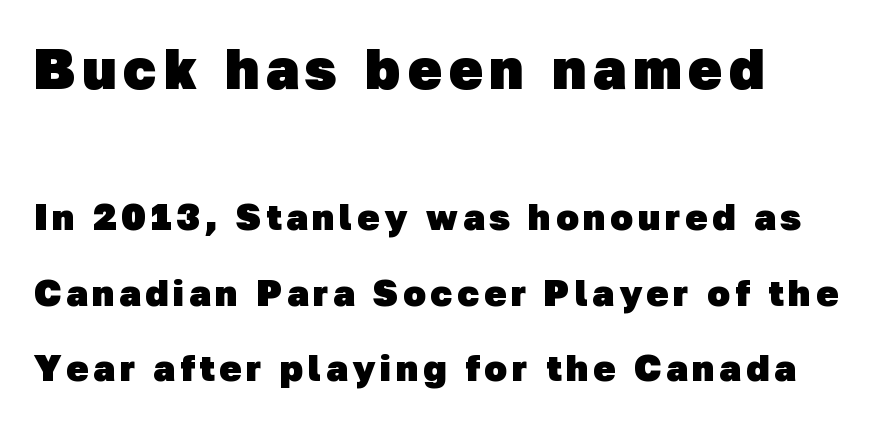
The rendering anchors every line to the left-hand side. The face used here is proportionally spaced, like ordinary book or web type. Unlike a traditional serif, this face leaves its strokes unadorned. The first block has been scaled up relative to the second.
